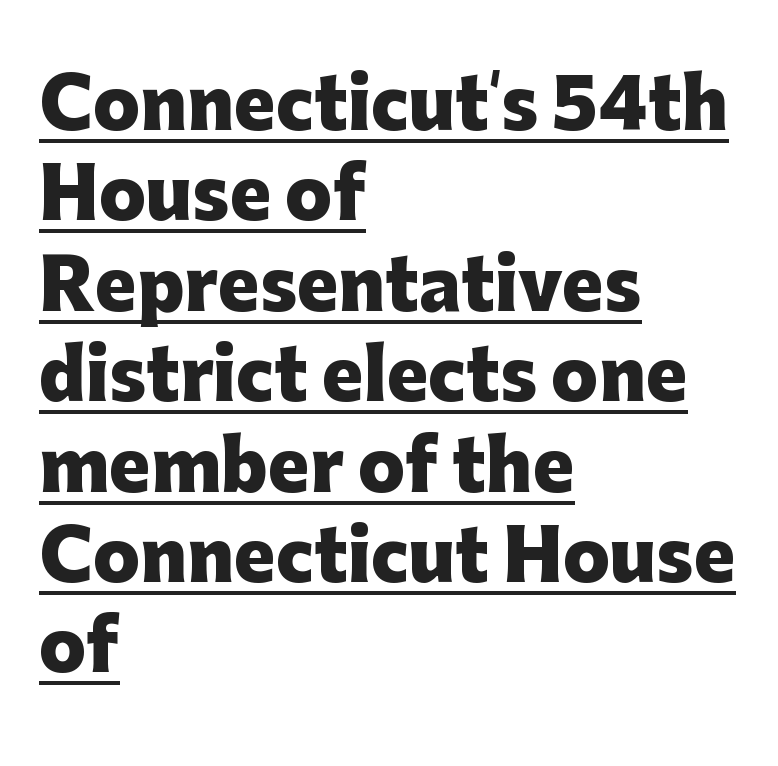
Q: Is the text bold? A: Yes.
Q: Is the text italic (slanted)? A: No, it is upright.
Q: Is the typeface a serif or a sans-serif typeface? A: Sans-serif.
Q: Is the text underlined? A: Yes.
Q: How is the paragraph aligned? A: Left-aligned.
Q: Is the spacing between letters normal or unusually wide? A: Normal.
Q: Is the spacing between lines tight, normal or loose? A: Normal.
Q: Width (condensed, normal, or wide)? A: Normal.
Q: Stroke contrast? A: Low.
Q: x-height? A: Medium.
Q: Monospaced? A: No.
